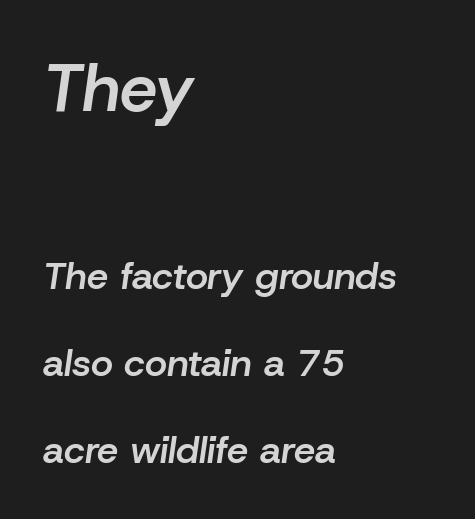
Typesetter's note: demi weight, one step under bold. Tracking here is standard; glyphs follow each other at the usual distance. Has an underline been added? It has not. The compositor pushed each line to the left boundary. A typesetter would call this proportional, since set widths differ per character. Horizontal bands of white between lines are thick stripes.
